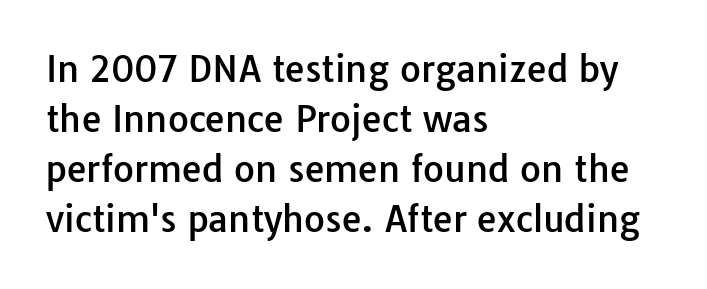
Q: Is the text italic (slanted)? A: No, it is upright.
Q: Is the typeface a serif or a sans-serif typeface? A: Sans-serif.
Q: Is the text underlined? A: No.
Q: How is the paragraph aligned? A: Left-aligned.
Q: Is the spacing between letters normal or unusually wide? A: Normal.
Q: Is the spacing between lines tight, normal or loose? A: Normal.
Q: Width (condensed, normal, or wide)? A: Normal.
Q: Stroke contrast? A: Low.
Q: x-height? A: Medium.
Q: Monospaced? A: No.
